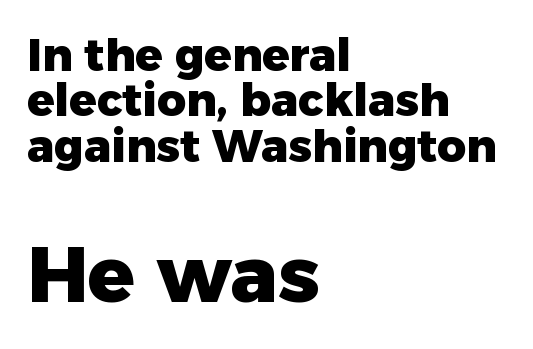
{"serif": "no", "italic": "no", "bold": "yes", "weight": "heavy", "width": "normal", "stroke_contrast": "low", "x_height": "medium", "monospaced": "no", "underline": "no", "align": "left", "line_spacing": "tight", "line_spacing_ratio": 1.01, "letter_spacing": "normal", "letter_spacing_em": 0.0, "larger_block": "second", "size_ratio": 1.73, "glyph_px": 78}
